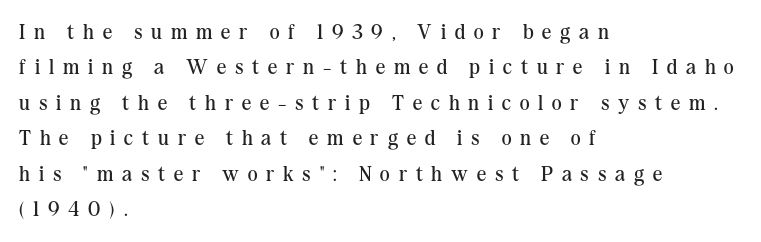
Q: Is the text bold? A: No.
Q: Is the text italic (slanted)? A: No, it is upright.
Q: Is the text underlined? A: No.
Q: How is the paragraph aligned? A: Left-aligned.
Q: Is the spacing between letters normal or unusually wide? A: Unusually wide.
Q: Is the spacing between lines tight, normal or loose? A: Normal.
